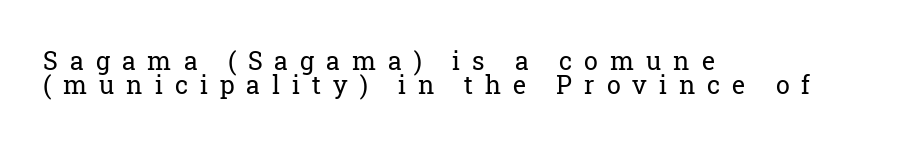
Q: Is the text bold? A: No.
Q: Is the text italic (slanted)? A: No, it is upright.
Q: Is the text underlined? A: No.
Q: How is the paragraph aligned? A: Left-aligned.
Q: Is the spacing between letters normal or unusually wide? A: Unusually wide.
Q: Is the spacing between lines tight, normal or loose? A: Tight.
